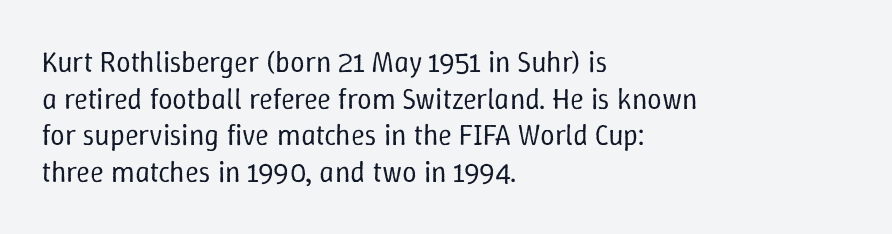
Clear beneath every line of the passage. The horizontal fit of the characters is conventional and even. Evenly set lines give the paragraph a standard silhouette. This sample has the flowing, uneven cadence of proportional lettering. Compared with a centered layout, this one pins lines to the left instead.
